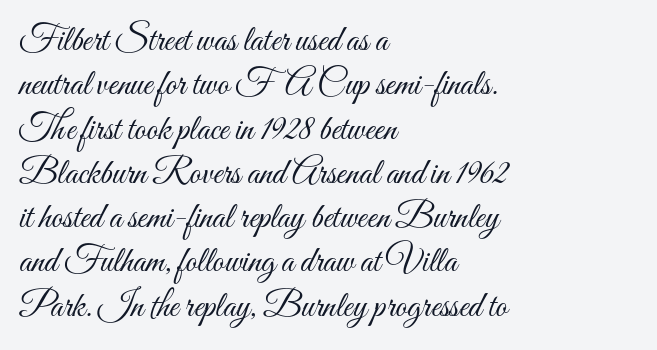
The image shows 36 px light, condensed type; set left-aligned, line spacing 1.23x, normal letter spacing, not underlined; medium stroke contrast and a small x-height.
